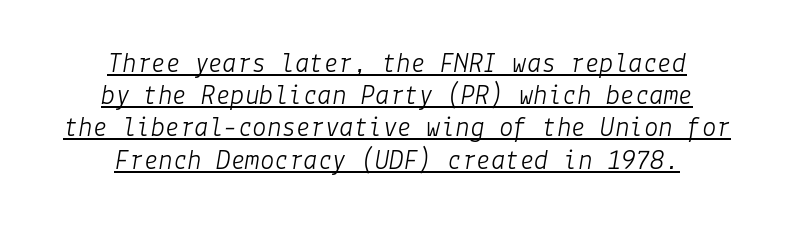
The image shows 29 px light type, italic (leaning right); set centered, tight line spacing (1.11x), normal letter spacing, underlined; low stroke contrast and a medium x-height.
